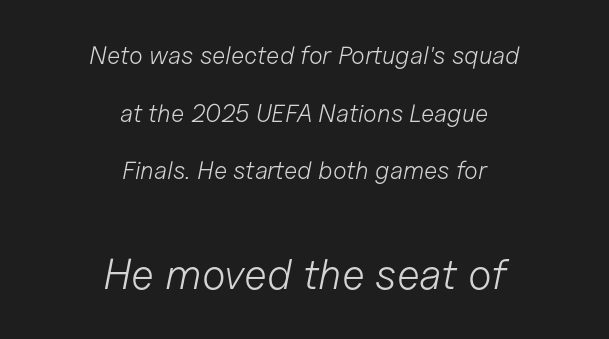
{"italic": "yes", "lean": "right", "slant_degrees": 11, "bold": "no", "weight": "light", "width": "normal", "stroke_contrast": "low", "x_height": "medium", "monospaced": "no", "underline": "no", "align": "center", "line_spacing": "loose", "line_spacing_ratio": 2.31, "letter_spacing": "normal", "letter_spacing_em": 0.0, "larger_block": "second", "size_ratio": 1.72, "glyph_px": 43}
